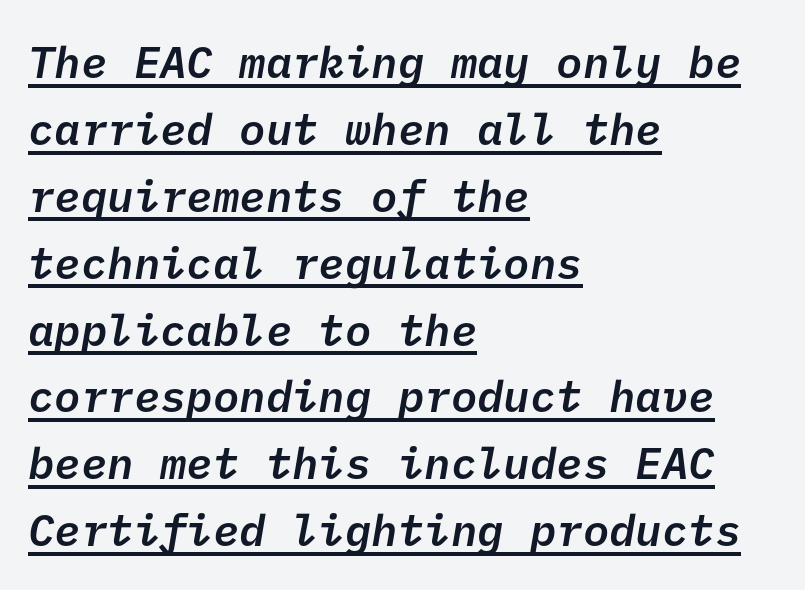
The image shows 44 px semibold sans-serif type; set left-aligned, normal line spacing (1.52x), normal letter spacing, underlined; low stroke contrast and a medium x-height.
